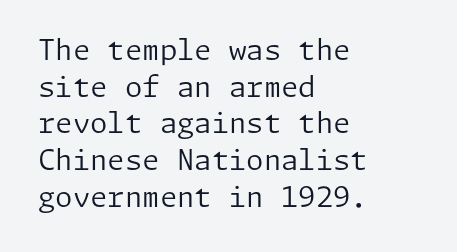
Q: Is the text bold? A: No.
Q: Is the text italic (slanted)? A: No, it is upright.
Q: Is the typeface a serif or a sans-serif typeface? A: Sans-serif.
Q: Is the text underlined? A: No.
Q: How is the paragraph aligned? A: Left-aligned.
Q: Is the spacing between letters normal or unusually wide? A: Normal.
Q: Is the spacing between lines tight, normal or loose? A: Normal.
Q: Width (condensed, normal, or wide)? A: Normal.
Q: Stroke contrast? A: Low.
Q: x-height? A: Medium.
